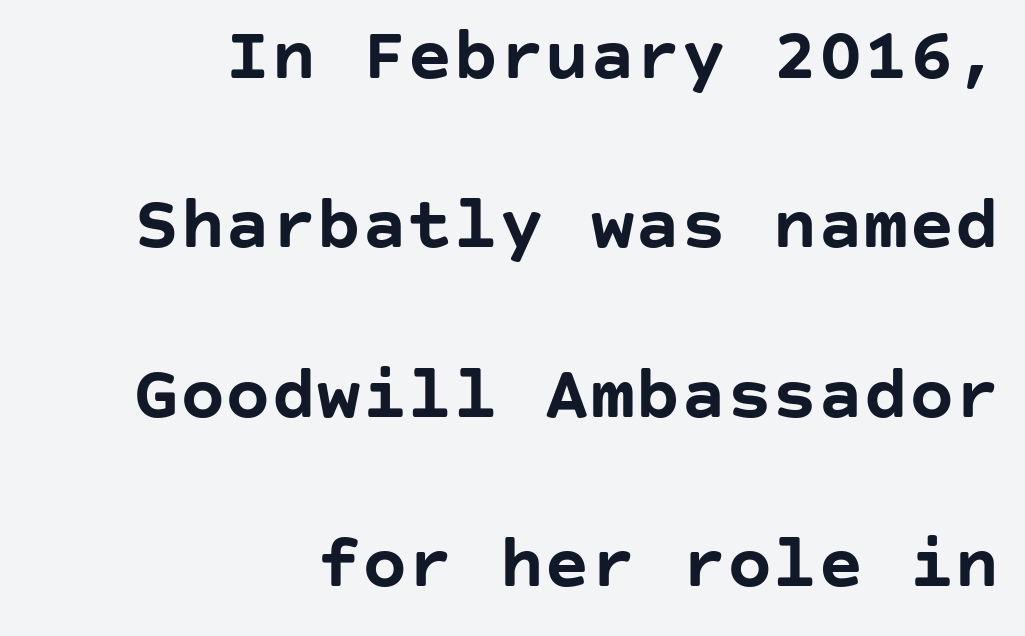
Q: Is the text bold? A: Yes.
Q: Is the text italic (slanted)? A: No, it is upright.
Q: Is the typeface a serif or a sans-serif typeface? A: Sans-serif.
Q: Is the text underlined? A: No.
Q: How is the paragraph aligned? A: Right-aligned.
Q: Is the spacing between letters normal or unusually wide? A: Normal.
Q: Is the spacing between lines tight, normal or loose? A: Loose.
Q: Width (condensed, normal, or wide)? A: Normal.
Q: Stroke contrast? A: Low.
Q: x-height? A: Large.
